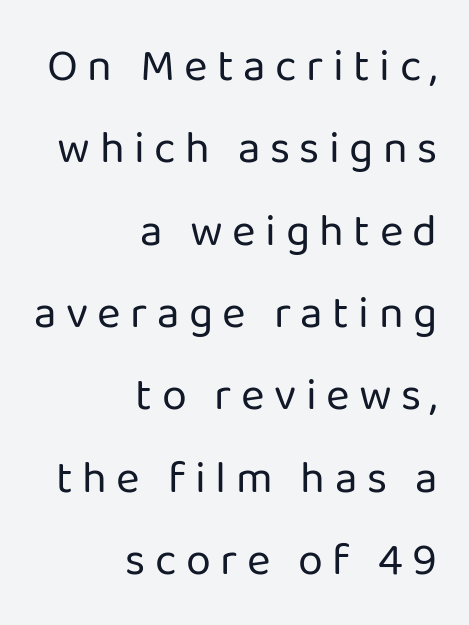
Character widths vary here, with narrow letters taking less room than wide ones. Weight: regular or lighter. The characters display no serif detailing; their extremities are plain. Unmarked baselines from the first word to the last. All the whitespace from short lines collects on the left. Short note: letters widely spaced.
